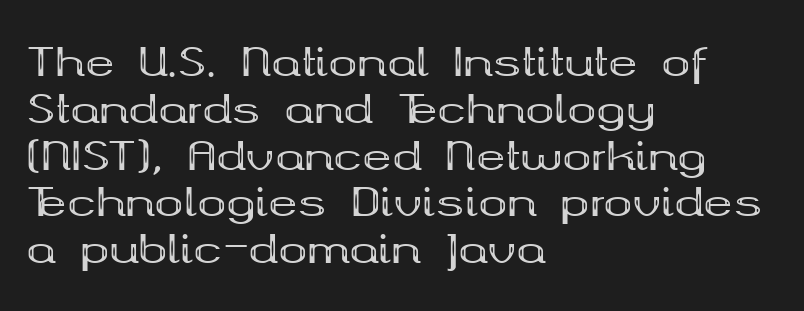
{"serif": "yes", "italic": "no", "bold": "yes", "weight": "bold", "width": "wide", "stroke_contrast": "medium", "x_height": "medium", "monospaced": "no", "underline": "no", "align": "left", "line_spacing_ratio": 1.2, "letter_spacing": "normal", "letter_spacing_em": 0.0, "glyph_px": 39}
